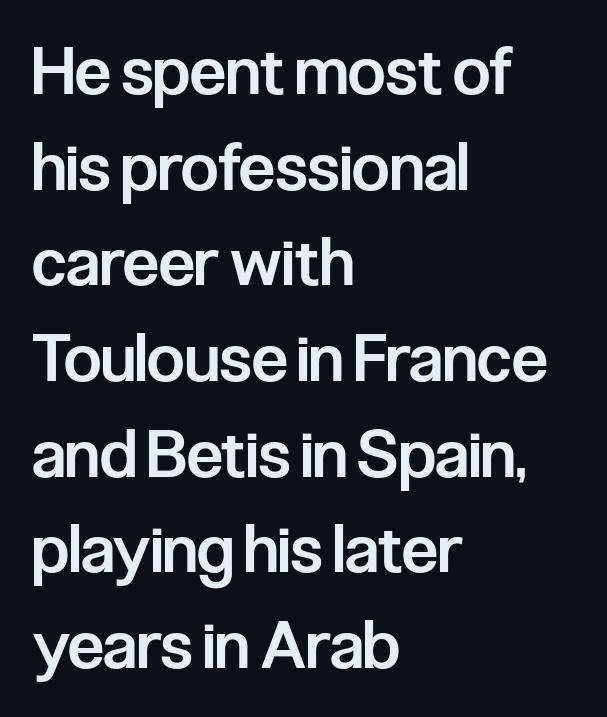
The image shows 66 px semibold, condensed sans-serif type, upright; set left-aligned, normal line spacing (1.45x), normal letter spacing, not underlined; low stroke contrast and a medium x-height.
